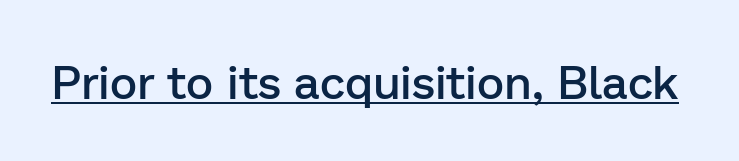
This is moderately heavy type, rendered in semibold. Observe the ordinary spacing: letters are neighbours, not strangers. A typographer would call this underscored text. The face used here is proportionally spaced, like ordinary book or web type.
